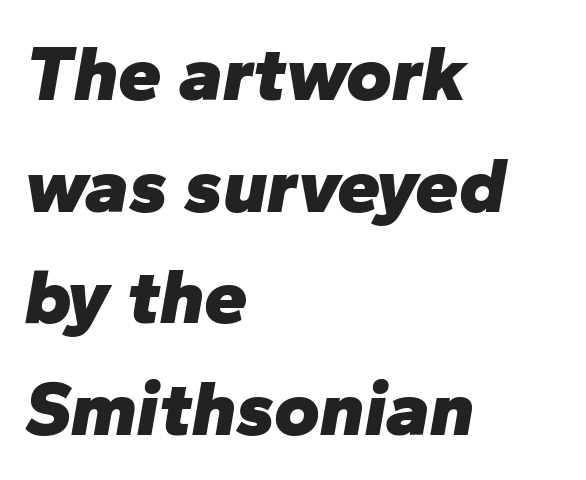
Q: Is the text bold? A: Yes.
Q: Is the text italic (slanted)? A: Yes, it leans right by about 10 degrees.
Q: Is the text underlined? A: No.
Q: How is the paragraph aligned? A: Left-aligned.
Q: Is the spacing between letters normal or unusually wide? A: Normal.
Q: Is the spacing between lines tight, normal or loose? A: Normal.
Q: Width (condensed, normal, or wide)? A: Normal.
Q: Stroke contrast? A: Low.
Q: x-height? A: Medium.
Q: Monospaced? A: No.
